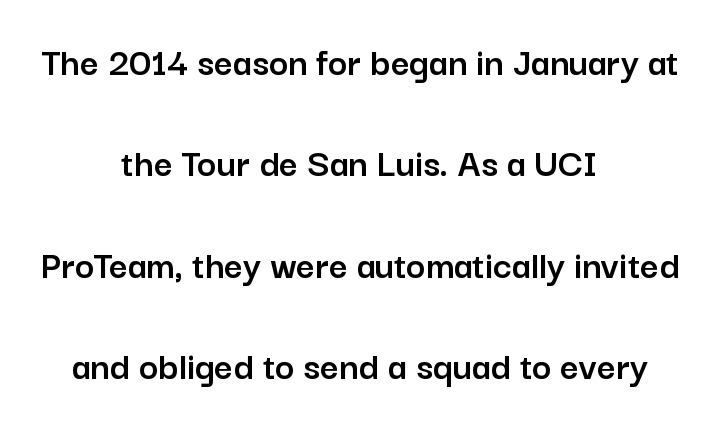
Nobody touched the tracking dial on this one. Each letter keeps its own natural width here, so spacing adapts to shape. Honestly, there is no underline to notice here at all. Upright lettering throughout.
